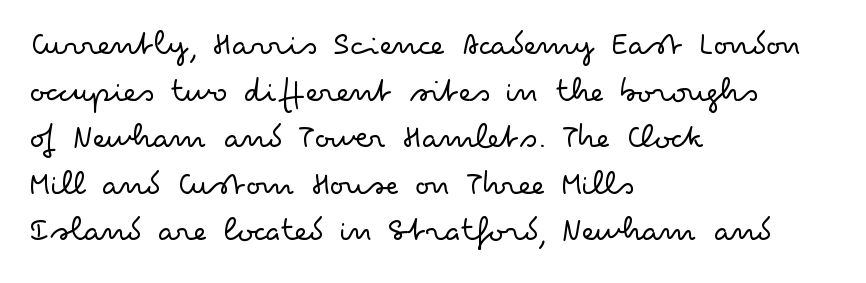
{"serif": "no", "italic": "no", "bold": "no", "weight": "light", "width": "wide", "stroke_contrast": "low", "x_height": "small", "monospaced": "no", "underline": "no", "align": "left", "line_spacing": "normal", "line_spacing_ratio": 1.33, "letter_spacing": "normal", "letter_spacing_em": 0.0, "glyph_px": 35}
